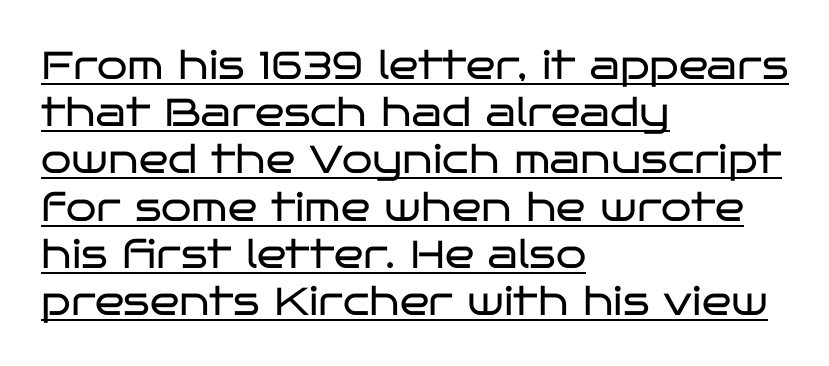
The font's upright variant was chosen for this text. Counters stay open thanks to moderate or lighter strokes. In CSS terms this would be text-align: left. The passage shown has conventional tracking throughout.
